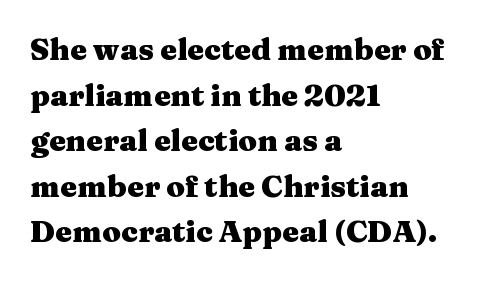
Q: Is the text bold? A: Yes.
Q: Is the text italic (slanted)? A: No, it is upright.
Q: Is the typeface a serif or a sans-serif typeface? A: Serif.
Q: Is the text underlined? A: No.
Q: How is the paragraph aligned? A: Left-aligned.
Q: Is the spacing between letters normal or unusually wide? A: Normal.
Q: Is the spacing between lines tight, normal or loose? A: Normal.
Q: Width (condensed, normal, or wide)? A: Wide.
Q: Stroke contrast? A: Medium.
Q: x-height? A: Medium.
Q: Monospaced? A: No.
